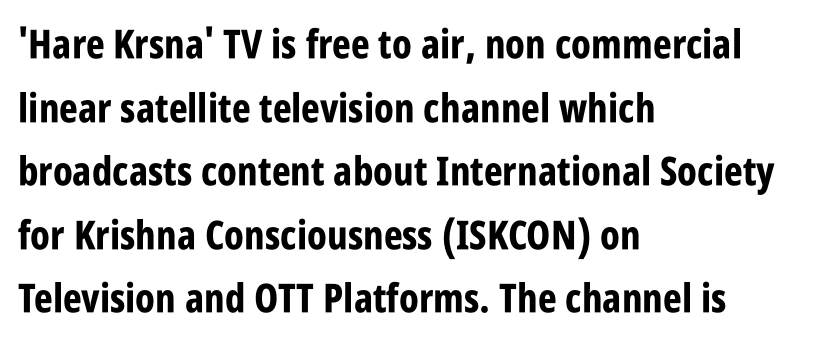
{"serif": "no", "italic": "no", "bold": "yes", "weight": "bold", "width": "condensed", "stroke_contrast": "low", "x_height": "large", "monospaced": "no", "underline": "no", "align": "left", "line_spacing": "normal", "line_spacing_ratio": 1.59, "letter_spacing": "normal", "letter_spacing_em": 0.0, "glyph_px": 40}
